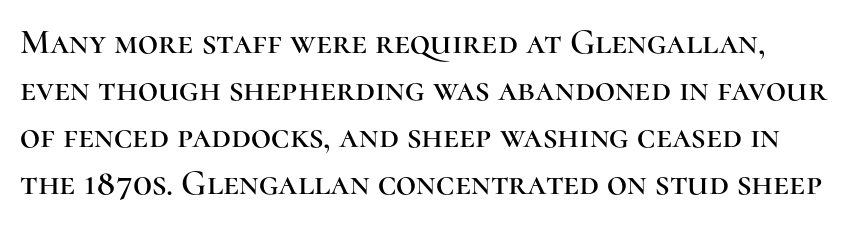
Characters remain perfectly vertical along every line. Descenders hang freely into open space. Interline gaps are of average width in this sample. Is this a sans? No — the strokes have serifs. Students, note that the glyphs here touch the page at normal intervals. Note the varied advance widths — an 'i' is clearly narrower than an 'm'.
